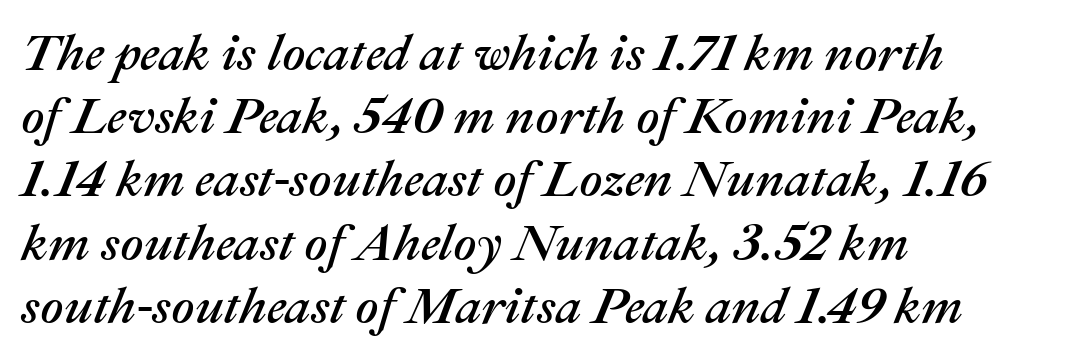
You could not count columns in this text — the font is proportionally spaced. The setting favours the left margin, as ordinary paragraphs usually do. Quick note: italic. What stands out about the letter spacing? Nothing — it is the standard amount. Type without underlining.
